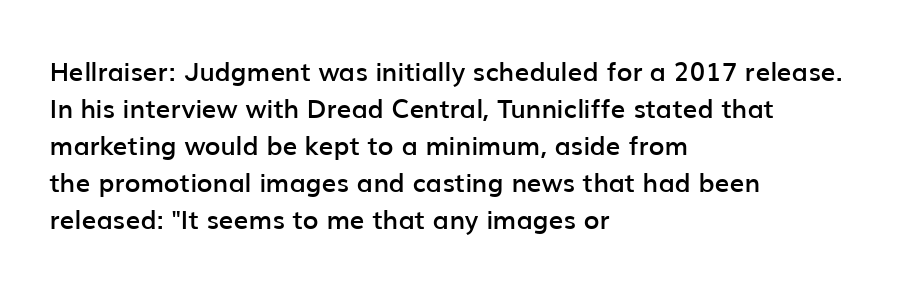
{"italic": "no", "bold": "semi", "underline": "no", "align": "left", "line_spacing": "normal", "line_spacing_ratio": 1.42, "letter_spacing": "normal", "letter_spacing_em": 0.0, "glyph_px": 26}
